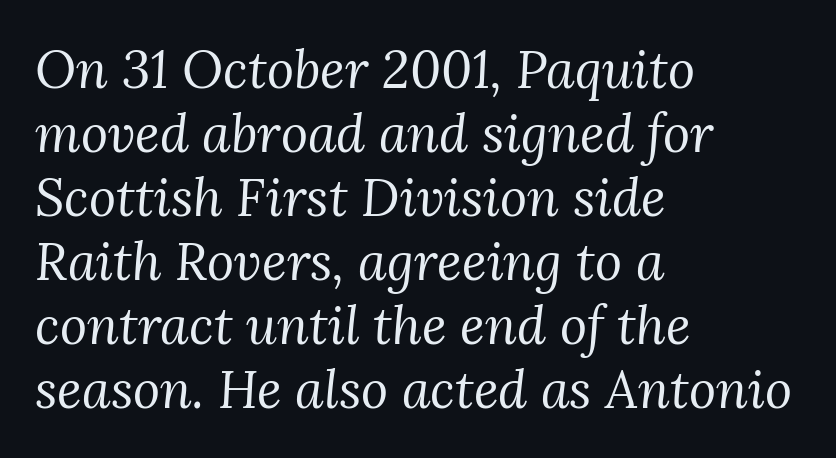
{"serif": "yes", "italic": "yes", "lean": "right", "slant_degrees": 3, "bold": "no", "weight": "regular", "width": "normal", "stroke_contrast": "medium", "x_height": "medium", "monospaced": "no", "underline": "no", "align": "left", "line_spacing_ratio": 1.23, "letter_spacing": "normal", "letter_spacing_em": 0.0, "glyph_px": 52}
